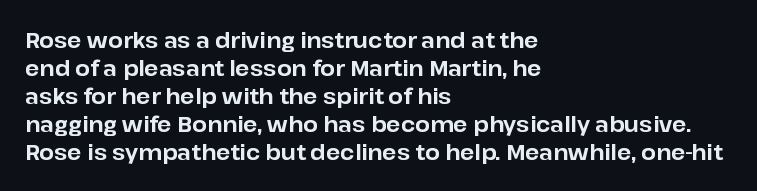
{"italic": "no", "bold": "yes", "underline": "no", "align": "left", "line_spacing": "normal", "line_spacing_ratio": 1.33, "letter_spacing": "normal", "letter_spacing_em": 0.0, "glyph_px": 21}
